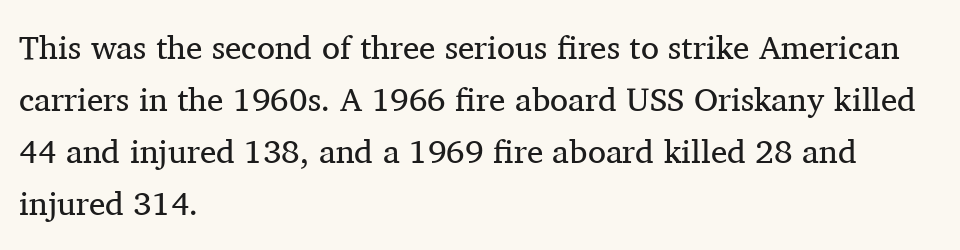
Q: Is the text bold? A: No.
Q: Is the text italic (slanted)? A: No, it is upright.
Q: Is the typeface a serif or a sans-serif typeface? A: Serif.
Q: Is the text underlined? A: No.
Q: How is the paragraph aligned? A: Left-aligned.
Q: Is the spacing between letters normal or unusually wide? A: Normal.
Q: Is the spacing between lines tight, normal or loose? A: Normal.
Q: Width (condensed, normal, or wide)? A: Normal.
Q: Stroke contrast? A: Medium.
Q: x-height? A: Medium.
Q: Monospaced? A: No.
